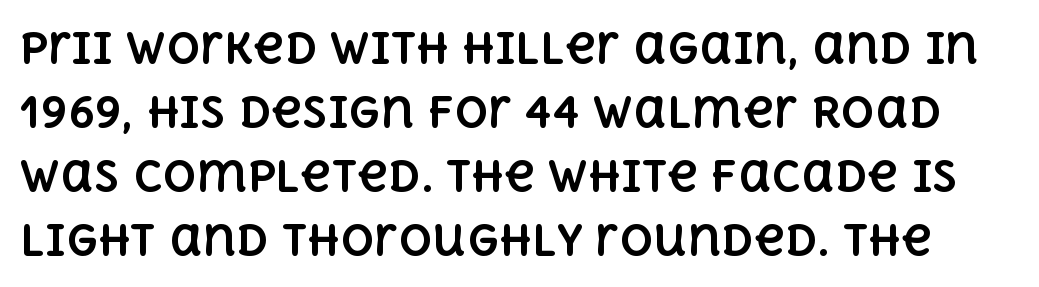
The passage shown is not underscored anywhere. Caption: bold face, heavy strokes. Is there much room between lines? A standard amount, neither cramped nor airy. Compared with typical body copy, the letter spacing here is the same. If you drew a line through each stem, it would be perfectly vertical.
